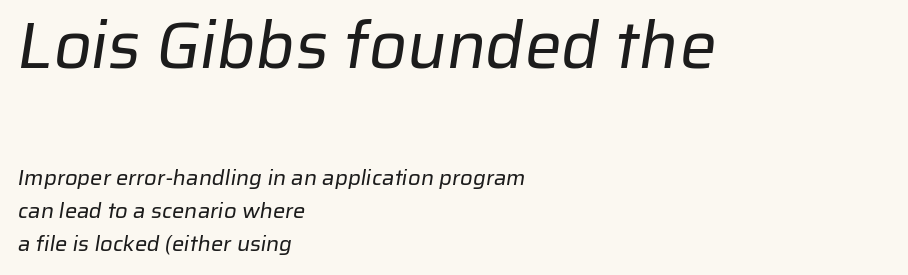
{"serif": "no", "bold": "no", "weight": "regular", "width": "normal", "stroke_contrast": "low", "x_height": "medium", "monospaced": "no", "underline": "no", "align": "left", "line_spacing": "normal", "line_spacing_ratio": 1.48, "letter_spacing": "normal", "letter_spacing_em": 0.0, "larger_block": "first", "size_ratio": 3.0, "glyph_px": 66}
